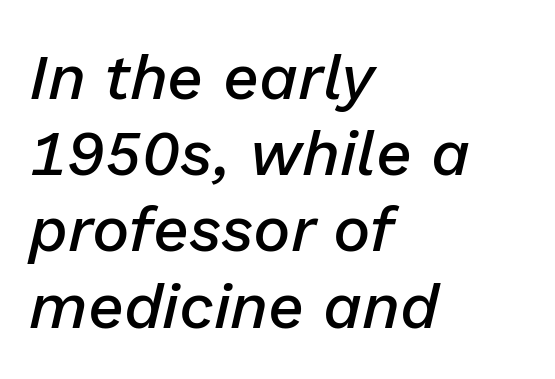
The image shows 63 px semibold type, italic (leaning right); set left-aligned, line spacing 1.21x, normal letter spacing, not underlined; low stroke contrast and a medium x-height.
